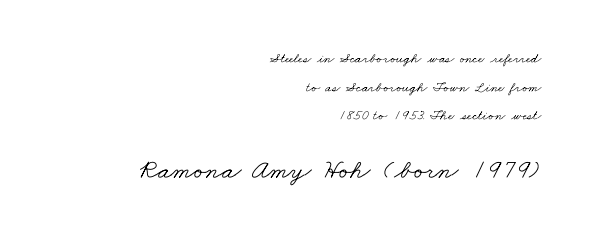
The image shows 27 px text type; set right-aligned, loose line spacing (2.04x), normal letter spacing, not underlined; the second (bottom) block is 1.93x larger.
